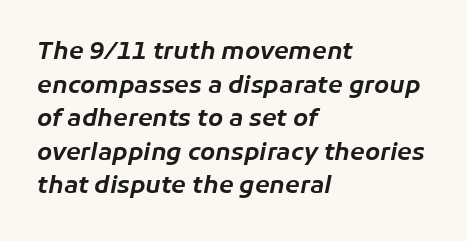
Q: Is the text italic (slanted)? A: Yes, it leans right by about 11 degrees.
Q: Is the text underlined? A: No.
Q: How is the paragraph aligned? A: Left-aligned.
Q: Is the spacing between letters normal or unusually wide? A: Normal.
Q: Is the spacing between lines tight, normal or loose? A: Normal.
